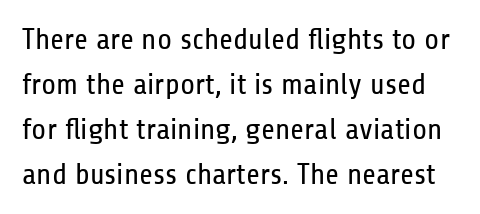
The image shows 30 px regular-weight, condensed sans-serif type, upright; set normal line spacing (1.5x), normal letter spacing, not underlined; low stroke contrast and a medium x-height.
